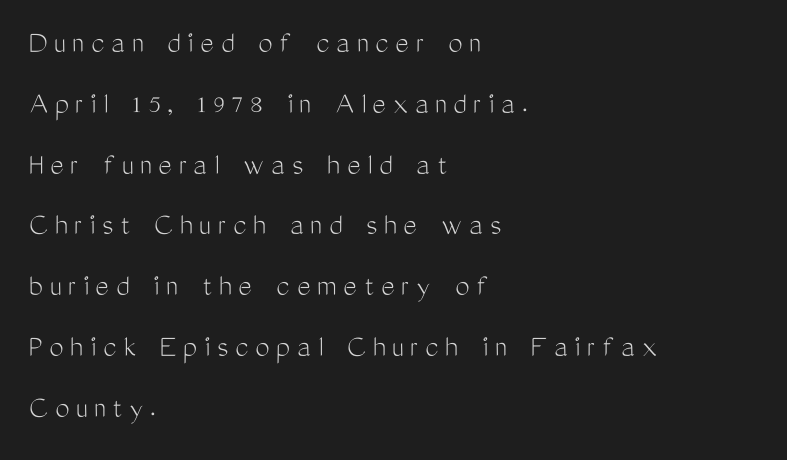
Q: Is the text bold? A: No.
Q: Is the text italic (slanted)? A: No, it is upright.
Q: Is the typeface a serif or a sans-serif typeface? A: Sans-serif.
Q: Is the text underlined? A: No.
Q: How is the paragraph aligned? A: Left-aligned.
Q: Is the spacing between letters normal or unusually wide? A: Unusually wide.
Q: Is the spacing between lines tight, normal or loose? A: Loose.
Q: Width (condensed, normal, or wide)? A: Condensed.
Q: Stroke contrast? A: Medium.
Q: x-height? A: Medium.
Q: Monospaced? A: No.
